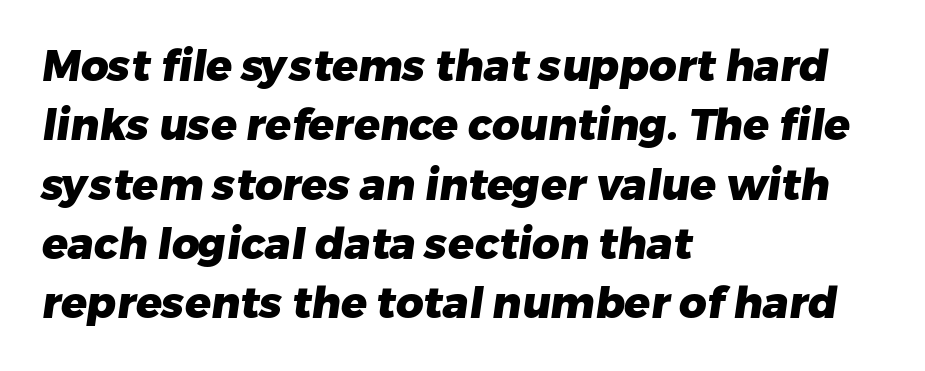
{"serif": "no", "bold": "yes", "weight": "heavy", "width": "normal", "stroke_contrast": "low", "x_height": "medium", "monospaced": "no", "underline": "no", "align": "left", "line_spacing": "normal", "line_spacing_ratio": 1.38, "letter_spacing": "normal", "letter_spacing_em": 0.0, "glyph_px": 43}
